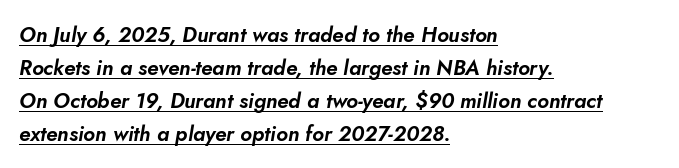
{"italic": "yes", "lean": "right", "slant_degrees": 10, "underline": "yes", "align": "left", "line_spacing": "normal", "line_spacing_ratio": 1.57, "letter_spacing": "normal", "letter_spacing_em": 0.0, "glyph_px": 21}
